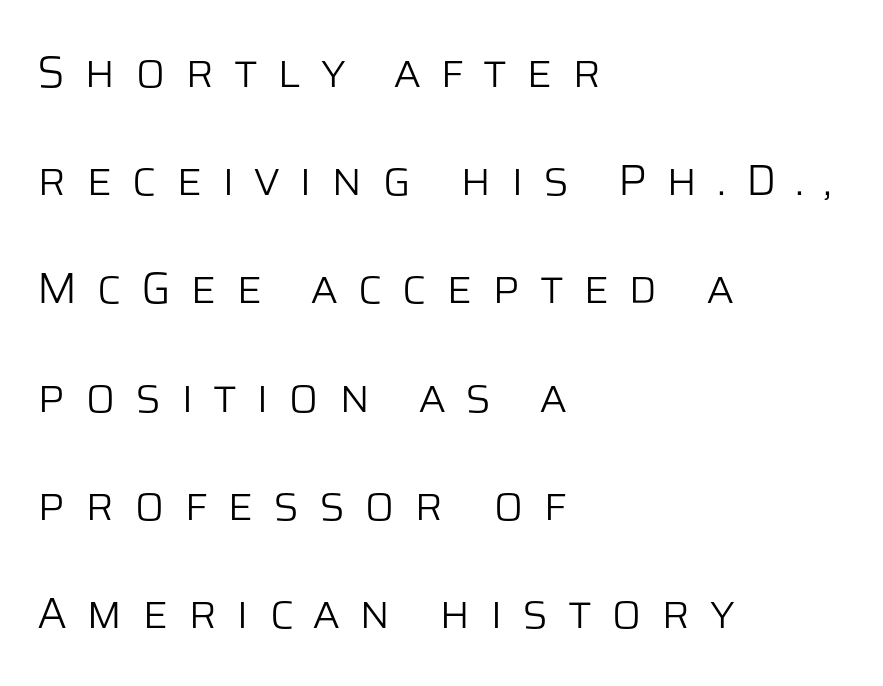
Q: Is the text bold? A: No.
Q: Is the text italic (slanted)? A: No, it is upright.
Q: Is the typeface a serif or a sans-serif typeface? A: Sans-serif.
Q: Is the text underlined? A: No.
Q: How is the paragraph aligned? A: Left-aligned.
Q: Is the spacing between letters normal or unusually wide? A: Unusually wide.
Q: Is the spacing between lines tight, normal or loose? A: Loose.
Q: Width (condensed, normal, or wide)? A: Normal.
Q: Stroke contrast? A: Low.
Q: x-height? A: Large.
Q: Monospaced? A: No.
